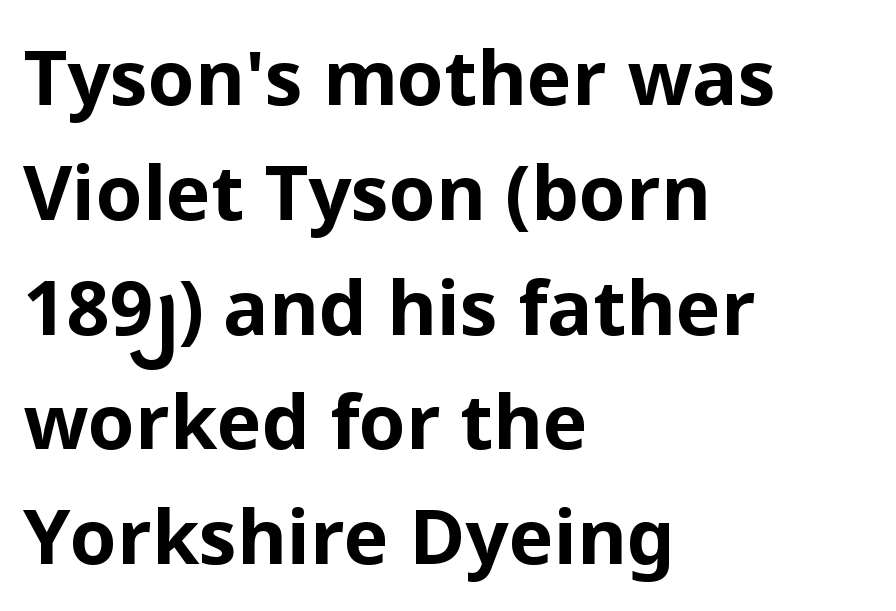
Short and long lines alike share a common starting point at left. These lines are rendered in a variable-pitch font. Strokes here are thick enough to call this a true bold. Underlining? Definitely not there. One glance says typical: line gaps are just what's usual.
